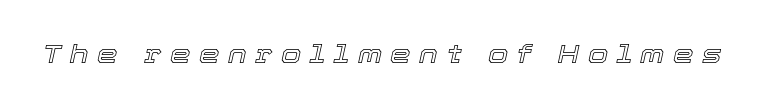
The lettering tilts uniformly, giving the passage an italic look. Short note: letters widely spaced. The gap between lines stays unmarked.
